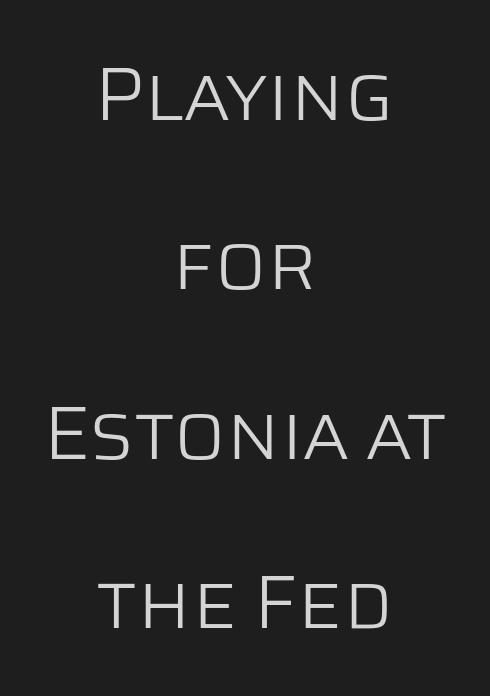
The image shows 76 px light sans-serif type, upright; set centered, loose line spacing (2.23x), normal letter spacing, not underlined; low stroke contrast and a large x-height.
